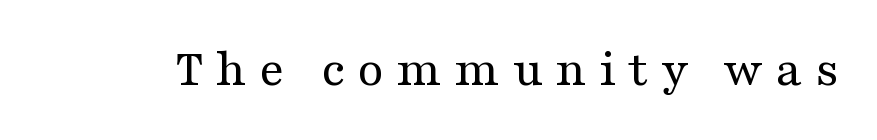
{"serif": "yes", "italic": "no", "bold": "no", "weight": "regular", "width": "wide", "stroke_contrast": "medium", "x_height": "medium", "monospaced": "no", "underline": "no", "letter_spacing": "wide", "letter_spacing_em": 0.23, "glyph_px": 53}
